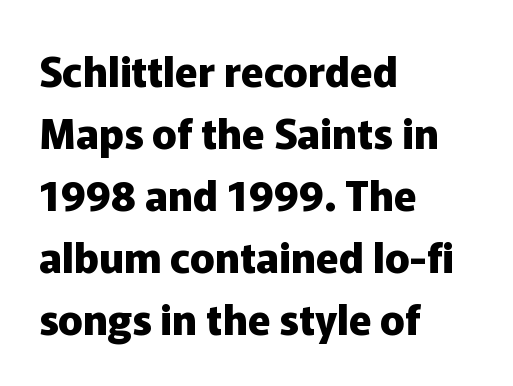
The image shows 41 px heavy sans-serif type, upright; set left-aligned, normal line spacing (1.51x), normal letter spacing, not underlined; low stroke contrast and a medium x-height.
